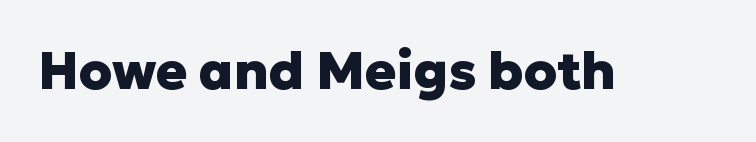
The image shows 52 px heavy sans-serif type, upright; set normal letter spacing, not underlined; low stroke contrast and a medium x-height.
